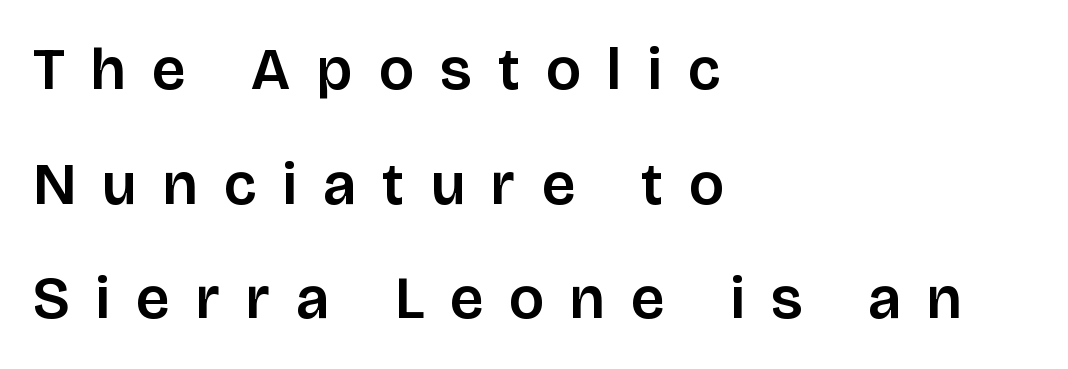
{"serif": "no", "italic": "no", "width": "normal", "stroke_contrast": "low", "x_height": "large", "monospaced": "no", "underline": "no", "align": "left", "line_spacing": "loose", "line_spacing_ratio": 1.91, "letter_spacing": "wide", "letter_spacing_em": 0.44, "glyph_px": 60}
